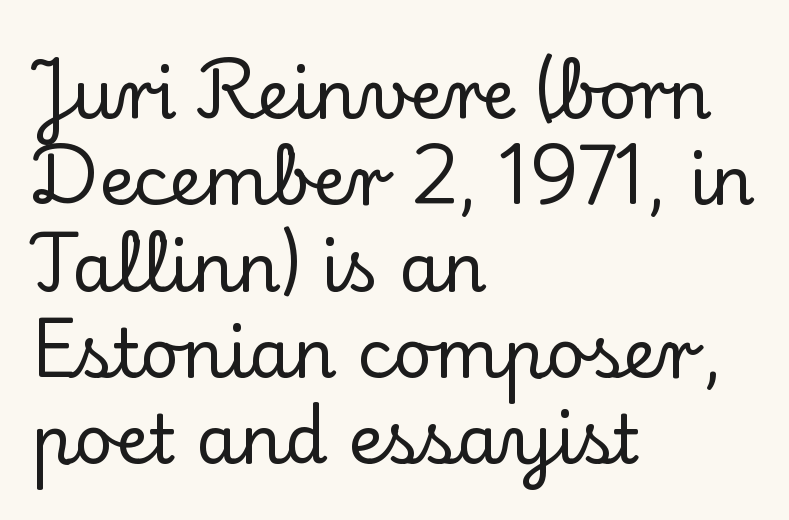
A serif font was chosen for this passage. Typeset ragged right — the left edge is the straight one. Note the varied advance widths — an 'i' is clearly narrower than an 'm'. This rendering leaves character spacing at its baseline value. Glance below the letters and you will spot only blank space. Posture: upright roman.
